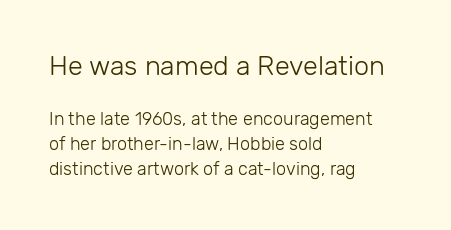
{"italic": "no", "bold": "no", "underline": "no", "align": "left", "line_spacing": "normal", "line_spacing_ratio": 1.39, "letter_spacing": "normal", "letter_spacing_em": 0.0, "larger_block": "first", "size_ratio": 1.5, "glyph_px": 27}
